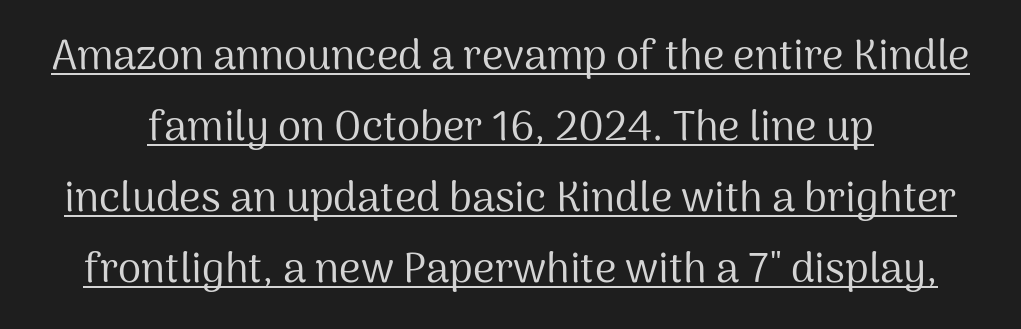
Q: Is the text bold? A: No.
Q: Is the text italic (slanted)? A: No, it is upright.
Q: Is the typeface a serif or a sans-serif typeface? A: Sans-serif.
Q: Is the text underlined? A: Yes.
Q: Is the spacing between letters normal or unusually wide? A: Normal.
Q: Is the spacing between lines tight, normal or loose? A: Normal.
Q: Width (condensed, normal, or wide)? A: Normal.
Q: Stroke contrast? A: Medium.
Q: x-height? A: Medium.
Q: Monospaced? A: No.
